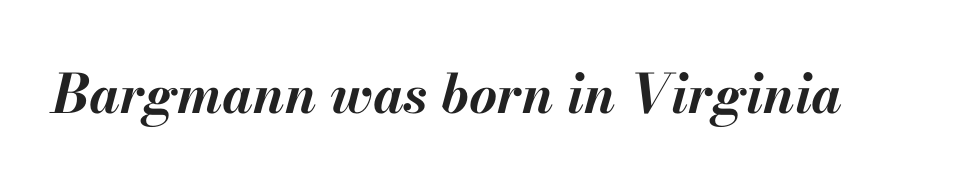
Q: Is the text bold? A: Yes.
Q: Is the text italic (slanted)? A: Yes, it leans right by about 13 degrees.
Q: Is the text underlined? A: No.
Q: Is the spacing between letters normal or unusually wide? A: Normal.
Q: Width (condensed, normal, or wide)? A: Normal.
Q: Stroke contrast? A: Medium.
Q: x-height? A: Small.
Q: Monospaced? A: No.
